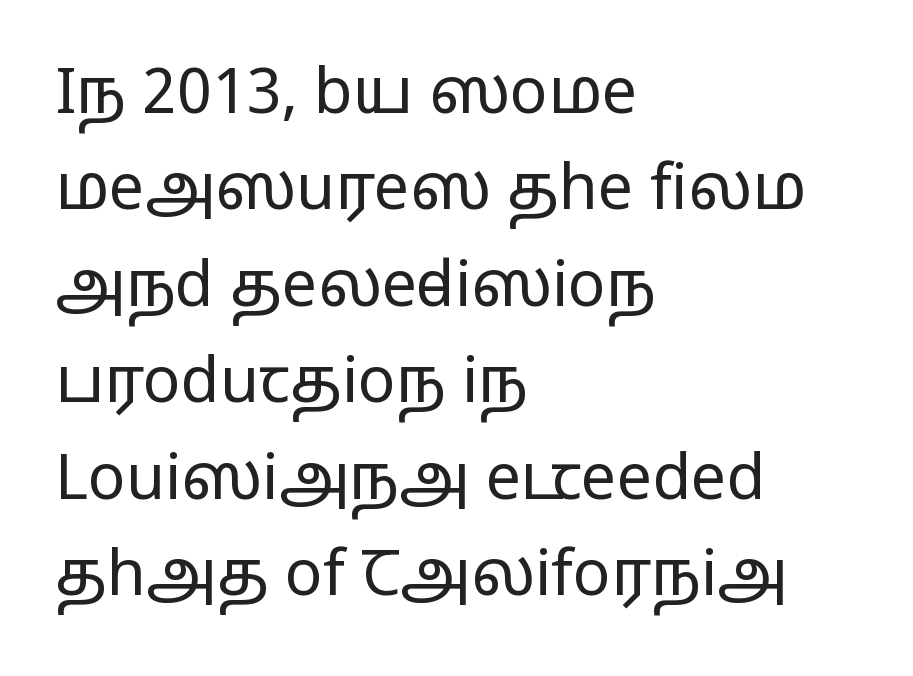
Nothing unusual about the tracking: characters are spaced as the font intends. Proportional: the letters do not fall into vertical columns. Descender tails drop into unmarked territory. The lines sit at an ordinary, default distance from one another.
